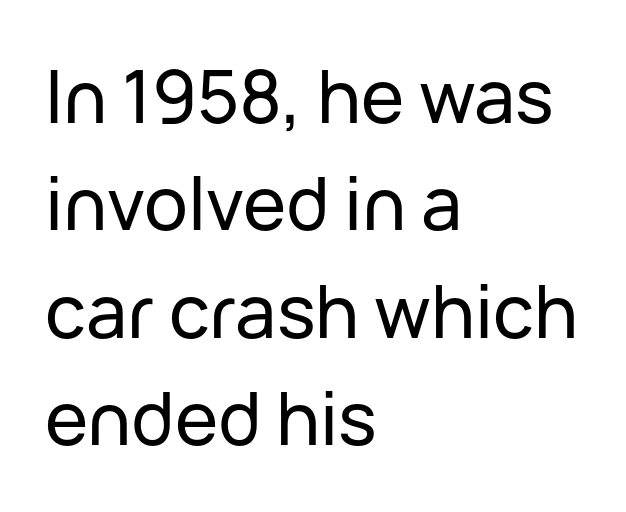
Spacing verdict: proportional, widths tailored to each character. Unlike a traditional serif, this face leaves its strokes unadorned. The vertical gap from one line to the next is medium. This sample uses an upright cut, with every glyph sitting square on the baseline.
